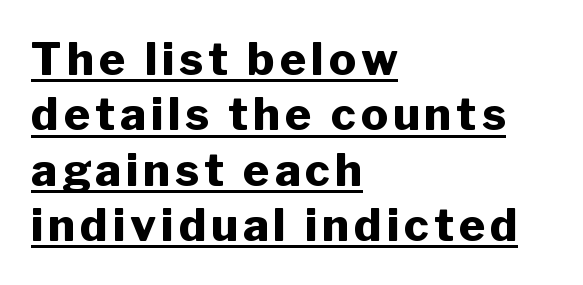
A rule runs beneath these lines of type. A sans-serif font was chosen for this passage. Do the characters align in a grid? No, the font is proportional. On the weight axis this lands at bold, roughly 700. The rendering anchors every line to the left-hand side.
